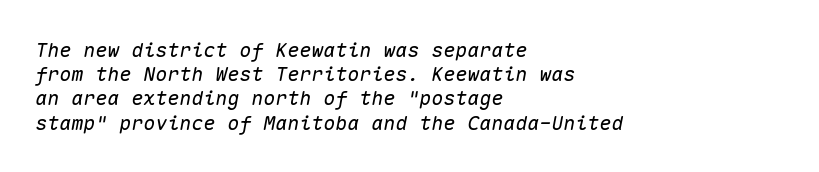
It's the slanting kind of type. Is the block centered? No — it sits flush against the left margin. Rule under the text: the space is simply empty. Is the letter spacing exaggerated? No — it looks like the ordinary default.
